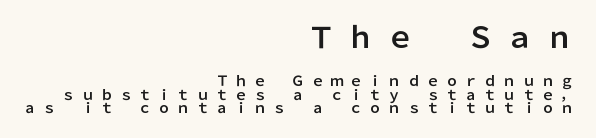
The compositor pushed each line to the right boundary. A bare baseline throughout the passage. Is this a fixed-width face? No — the glyphs have proportional, varying widths. The rendering inserts visible extra space after every character. Typesetter's note — upper block bumped up in size, lower block left smaller. The line-height multiplier appears low, near solid setting.
